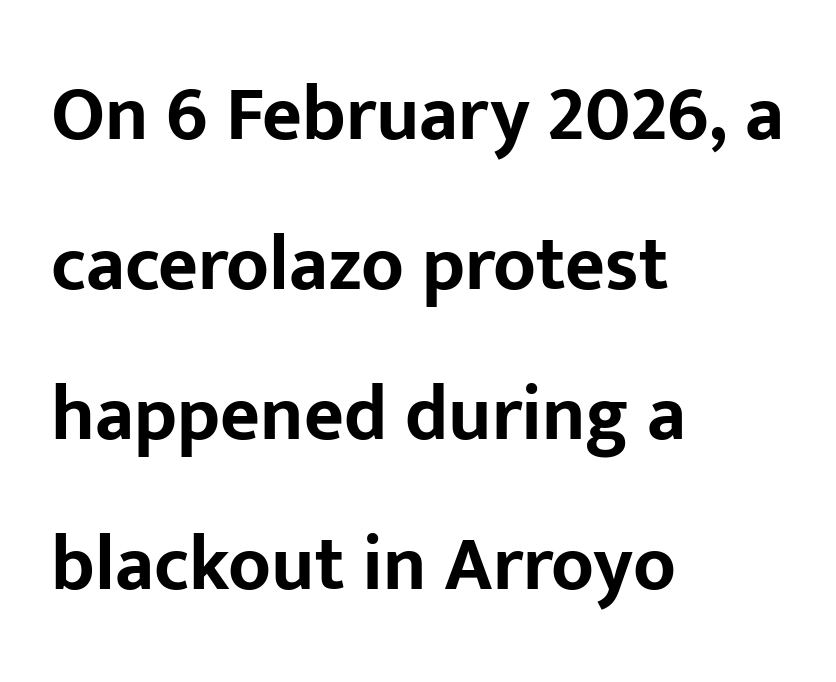
{"serif": "no", "italic": "no", "bold": "yes", "weight": "bold", "width": "normal", "stroke_contrast": "low", "x_height": "medium", "monospaced": "no", "underline": "no", "align": "left", "line_spacing": "loose", "line_spacing_ratio": 1.95, "letter_spacing": "normal", "letter_spacing_em": 0.0, "glyph_px": 77}
